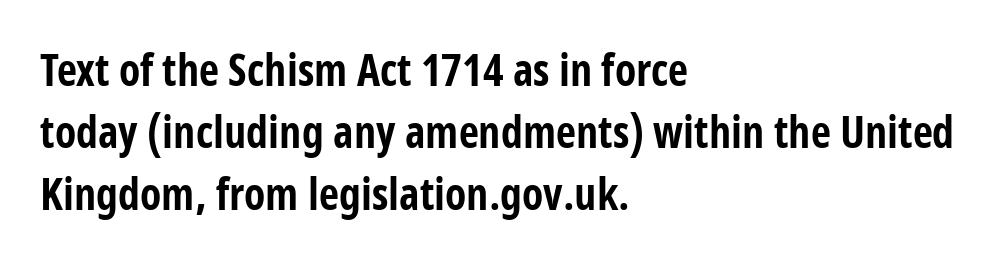
The gap between lines stays unmarked. Are there feet on the stems? There aren't — it's a sans. Normally led — the rows are evenly, conventionally spaced. Layout note: lines flush left. The tracking reads as untouched default to a designer's eye. Is this a fixed-width face? No — the glyphs have proportional, varying widths.
